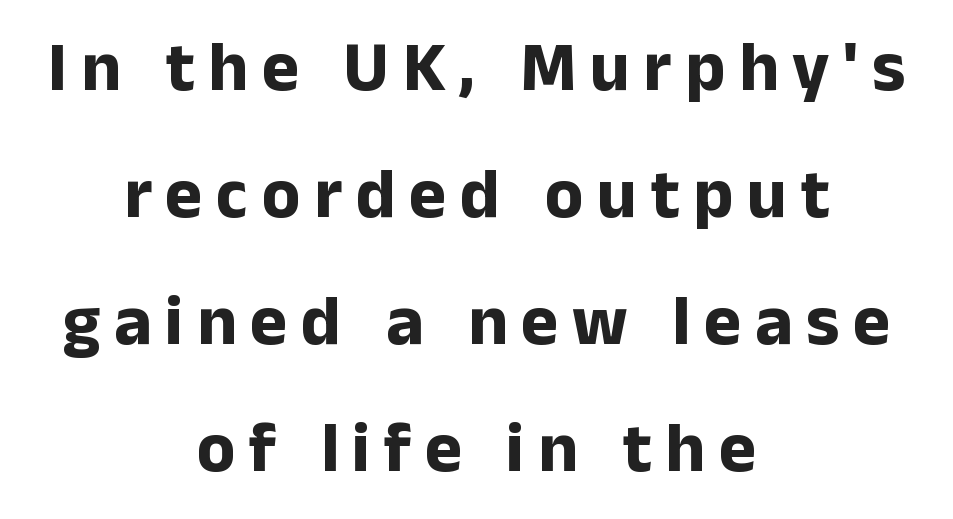
The axis of the letterforms is exactly vertical. Glance below the letters and you will spot only blank space. Typesetter's note: full bold, strokes at maximum text heaviness. Think of a printed novel: that variable character pitch is what you see here.
